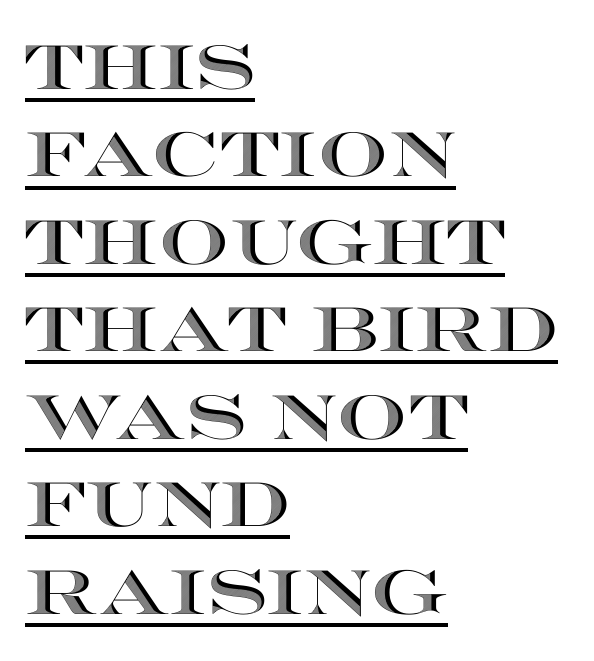
{"italic": "no", "width": "wide", "x_height": "large", "monospaced": "no", "underline": "yes", "align": "left", "line_spacing": "normal", "line_spacing_ratio": 1.41, "letter_spacing": "normal", "letter_spacing_em": 0.0, "glyph_px": 62}
